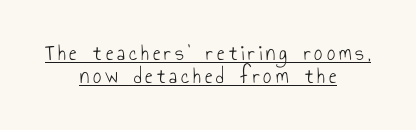
The image shows 23 px text type, upright; set centered, tight line spacing (1.02x), underlined.
